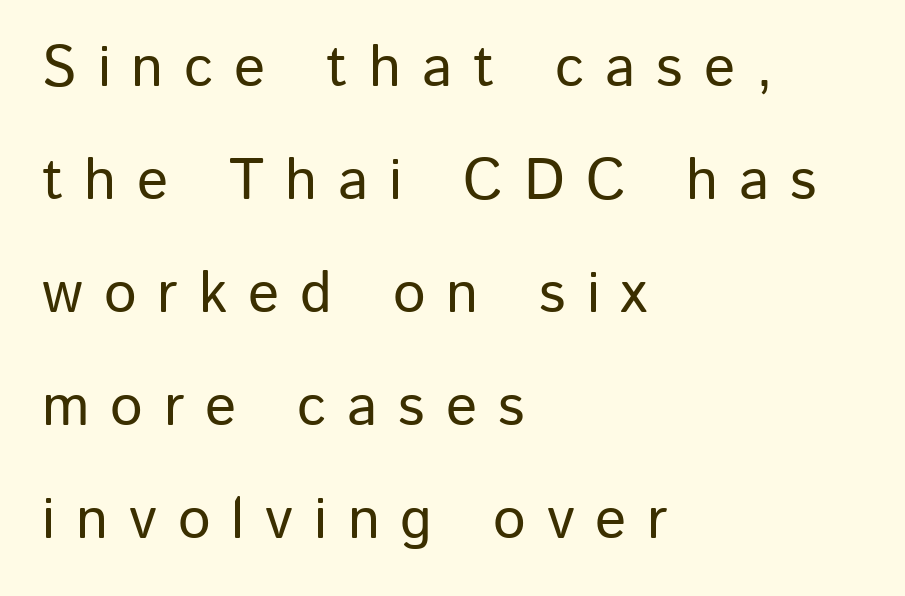
The image shows 58 px sans-serif type, upright; set left-aligned, loose line spacing (1.95x), unusually wide letter spacing (+0.36 em), not underlined; low stroke contrast and a medium x-height.
